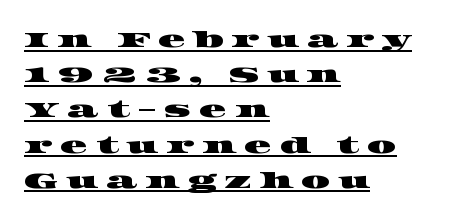
Q: Is the text underlined? A: Yes.
Q: How is the paragraph aligned? A: Left-aligned.
Q: Is the spacing between letters normal or unusually wide? A: Unusually wide.
Q: Is the spacing between lines tight, normal or loose? A: Normal.
